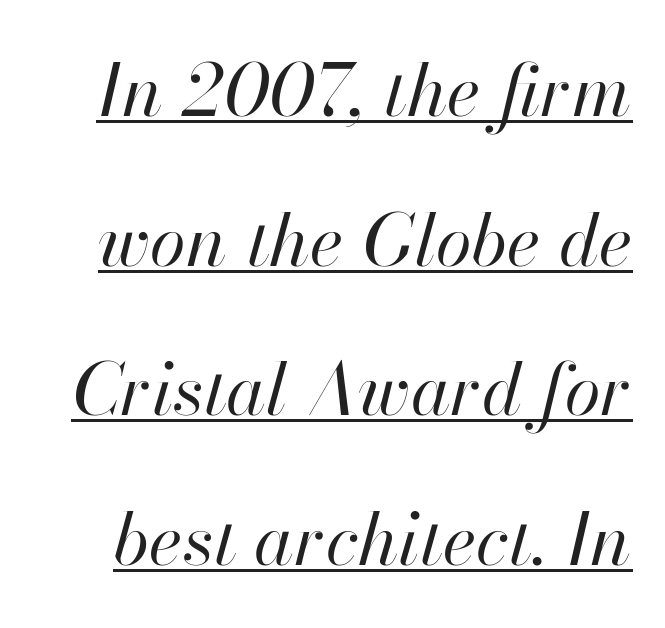
The image shows 73 px regular-weight type, italic (leaning right); set loose line spacing (2.05x), normal letter spacing, underlined; high stroke contrast and a small x-height.
